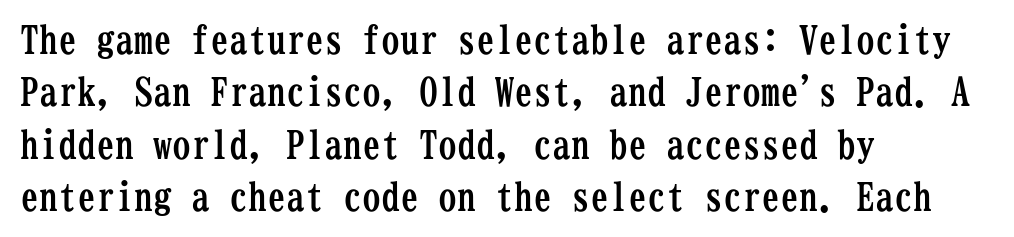
Q: Is the text bold? A: Yes.
Q: Is the text italic (slanted)? A: No, it is upright.
Q: Is the typeface a serif or a sans-serif typeface? A: Serif.
Q: Is the text underlined? A: No.
Q: How is the paragraph aligned? A: Left-aligned.
Q: Is the spacing between letters normal or unusually wide? A: Normal.
Q: Is the spacing between lines tight, normal or loose? A: Normal.
Q: Width (condensed, normal, or wide)? A: Condensed.
Q: Stroke contrast? A: Low.
Q: x-height? A: Medium.
Q: Monospaced? A: Yes.
